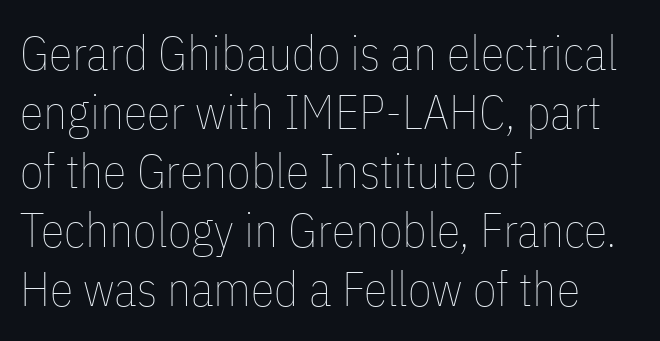
The passage shown is typed in a proportional face where columns would drift. This sample uses plain, unmodified letter spacing. Ascenders rise straight up at ninety degrees. The font is comparable to plain body text, perhaps lighter. Descenders are the only things crossing below the line.
